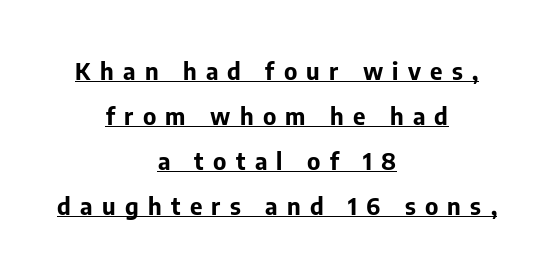
Q: Is the text bold? A: Yes.
Q: Is the text italic (slanted)? A: No, it is upright.
Q: Is the text underlined? A: Yes.
Q: How is the paragraph aligned? A: Centered.
Q: Is the spacing between letters normal or unusually wide? A: Unusually wide.
